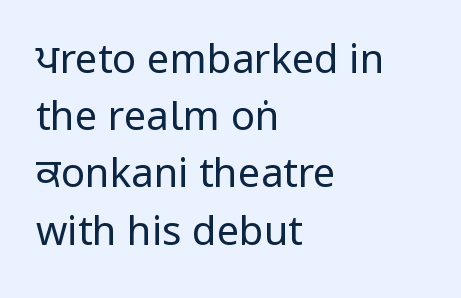
The image shows 40 px regular-weight, condensed sans-serif type, upright; set left-aligned, normal line spacing (1.43x), normal letter spacing, not underlined; low stroke contrast.
